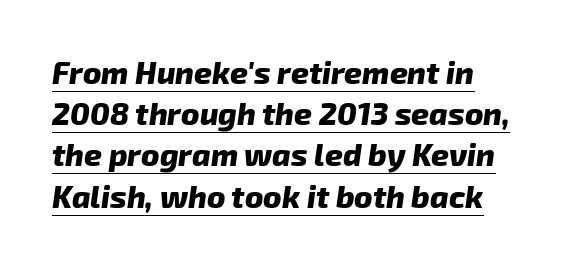
Q: Is the text bold? A: Yes.
Q: Is the typeface a serif or a sans-serif typeface? A: Sans-serif.
Q: Is the text underlined? A: Yes.
Q: Is the spacing between letters normal or unusually wide? A: Normal.
Q: Is the spacing between lines tight, normal or loose? A: Normal.
Q: Width (condensed, normal, or wide)? A: Normal.
Q: Stroke contrast? A: Low.
Q: x-height? A: Medium.
Q: Monospaced? A: No.
